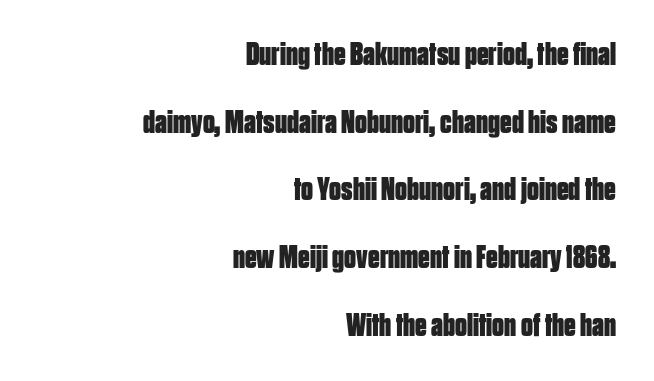
{"serif": "no", "italic": "no", "bold": "yes", "weight": "bold", "width": "condensed", "stroke_contrast": "low", "x_height": "large", "monospaced": "no", "underline": "no", "align": "right", "line_spacing": "loose", "line_spacing_ratio": 2.05, "letter_spacing": "normal", "letter_spacing_em": 0.0, "glyph_px": 33}
